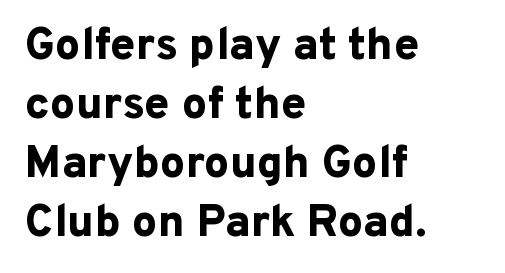
{"serif": "no", "italic": "no", "bold": "yes", "weight": "bold", "width": "normal", "stroke_contrast": "low", "x_height": "medium", "monospaced": "no", "underline": "no", "align": "left", "line_spacing": "normal", "line_spacing_ratio": 1.31, "letter_spacing": "normal", "letter_spacing_em": 0.0, "glyph_px": 45}
